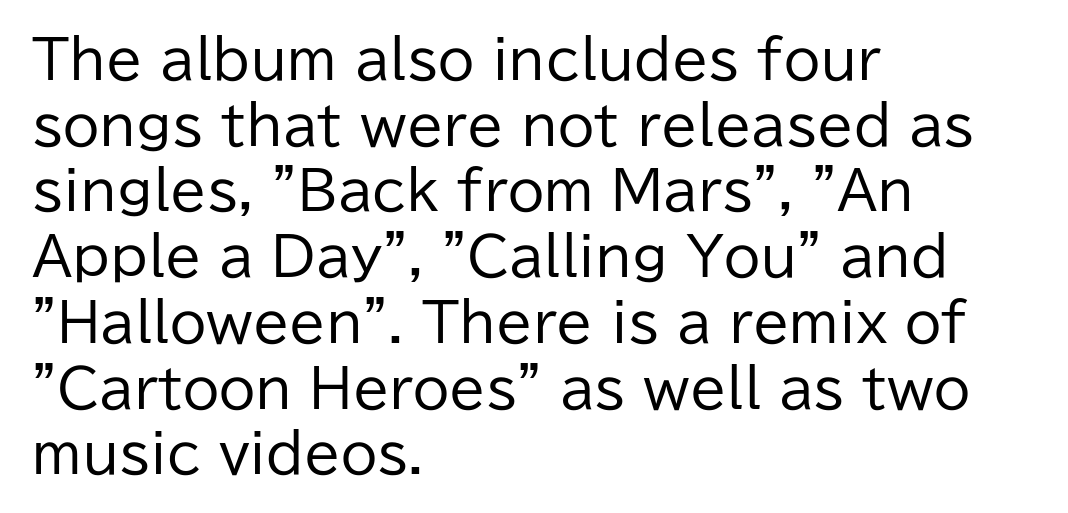
{"serif": "no", "italic": "no", "bold": "no", "weight": "regular", "width": "normal", "stroke_contrast": "low", "x_height": "medium", "monospaced": "no", "underline": "no", "align": "left", "line_spacing_ratio": 1.24, "letter_spacing": "normal", "letter_spacing_em": 0.0, "glyph_px": 53}
